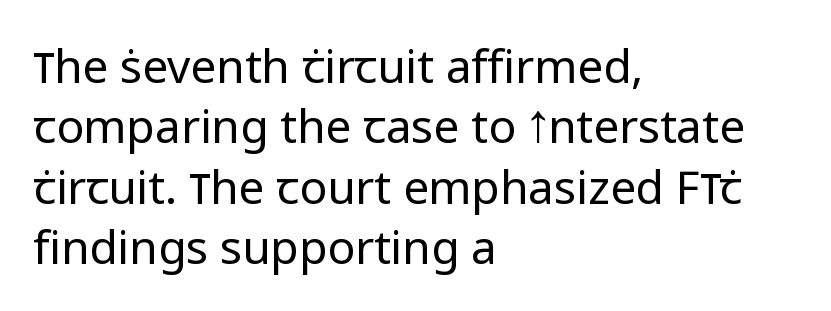
Only glyphs here, with clear space below each row. The lines in this sample share a left origin and differ only in where they stop. Designer's note — italics off, roman on. The rendering keeps characters at their native spacing. Think of a printed novel: that variable character pitch is what you see here. Notice how descenders clear the ascenders below comfortably — that's standard leading.
